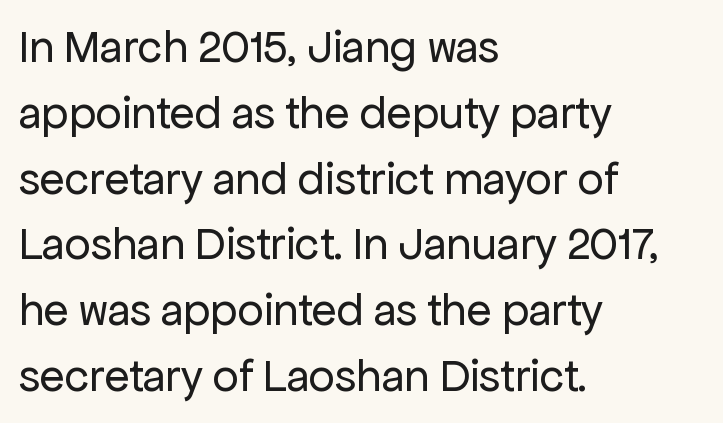
The image shows 46 px regular-weight sans-serif type, upright; set left-aligned, normal line spacing (1.43x), normal letter spacing, not underlined; low stroke contrast and a medium x-height.
